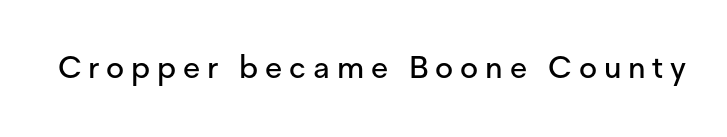
The image shows 31 px sans-serif type, upright; set unusually wide letter spacing (+0.22 em), not underlined; low stroke contrast and a medium x-height.
